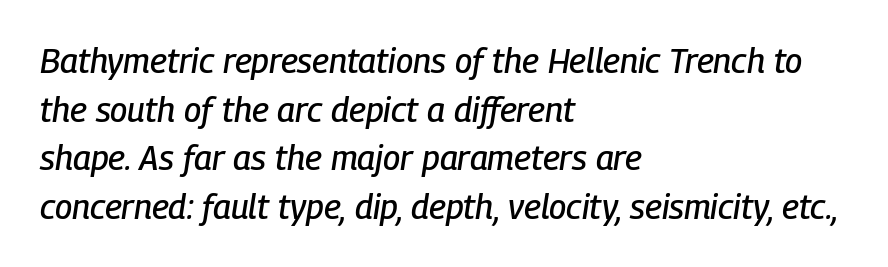
{"italic": "yes", "lean": "right", "slant_degrees": 9, "width": "condensed", "stroke_contrast": "low", "x_height": "medium", "monospaced": "no", "underline": "no", "align": "left", "line_spacing": "normal", "line_spacing_ratio": 1.43, "letter_spacing": "normal", "letter_spacing_em": 0.0, "glyph_px": 34}
